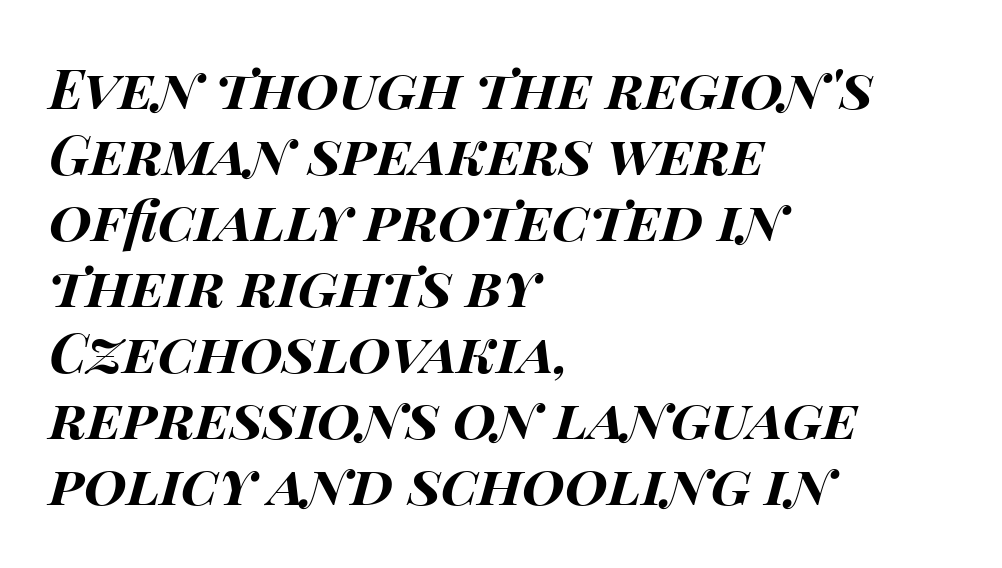
The image shows 55 px bold, wide type, italic (leaning right); set left-aligned, line spacing 1.2x, normal letter spacing, not underlined; high stroke contrast and a large x-height.
